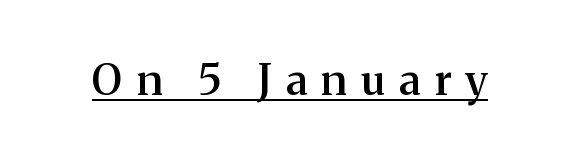
Glance below the letters and you will spot a drawn line. Yep, those are serifs on the letters. Posture: upright roman. In terms of weight, the rendering is demibold, just under bold.
